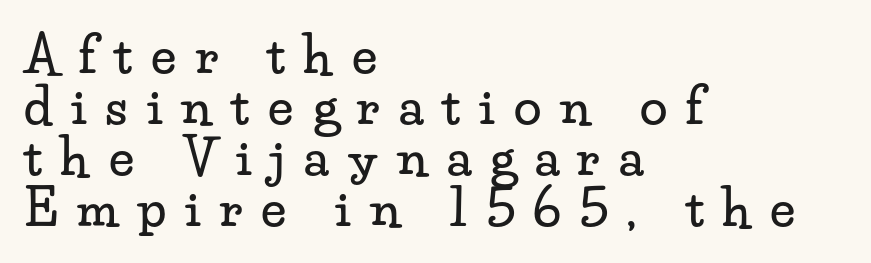
{"serif": "yes", "italic": "no", "width": "wide", "stroke_contrast": "low", "x_height": "small", "monospaced": "no", "underline": "no", "align": "left", "line_spacing": "tight", "line_spacing_ratio": 1.02, "letter_spacing": "wide", "letter_spacing_em": 0.38, "glyph_px": 50}
